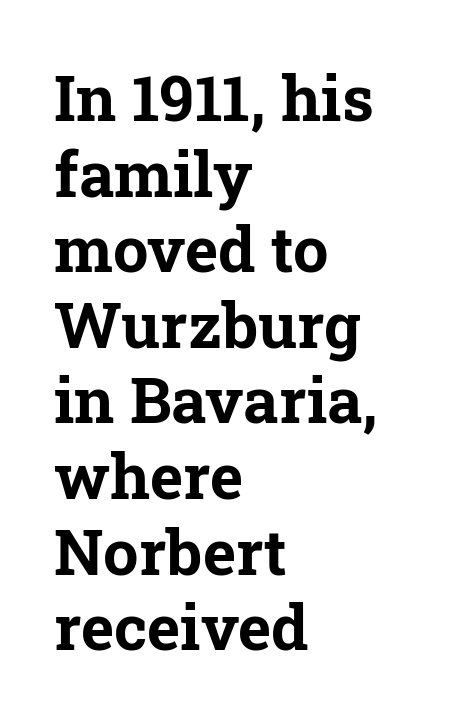
Q: Is the text bold? A: Yes.
Q: Is the text italic (slanted)? A: No, it is upright.
Q: Is the typeface a serif or a sans-serif typeface? A: Serif.
Q: Is the text underlined? A: No.
Q: How is the paragraph aligned? A: Left-aligned.
Q: Is the spacing between letters normal or unusually wide? A: Normal.
Q: Width (condensed, normal, or wide)? A: Normal.
Q: Stroke contrast? A: Low.
Q: x-height? A: Medium.
Q: Monospaced? A: No.
